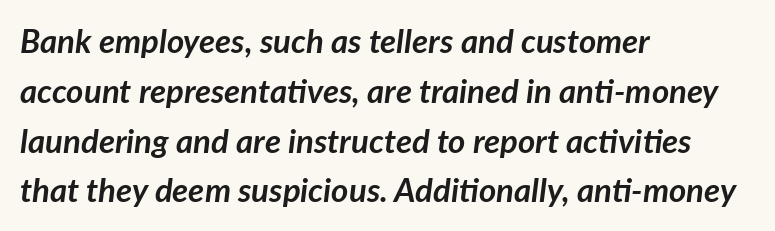
Q: Is the text bold? A: Yes.
Q: Is the text italic (slanted)? A: Yes, it leans right by about 7 degrees.
Q: Is the text underlined? A: No.
Q: How is the paragraph aligned? A: Left-aligned.
Q: Is the spacing between letters normal or unusually wide? A: Normal.
Q: Is the spacing between lines tight, normal or loose? A: Normal.
Q: Width (condensed, normal, or wide)? A: Normal.
Q: Stroke contrast? A: Low.
Q: x-height? A: Medium.
Q: Monospaced? A: No.
